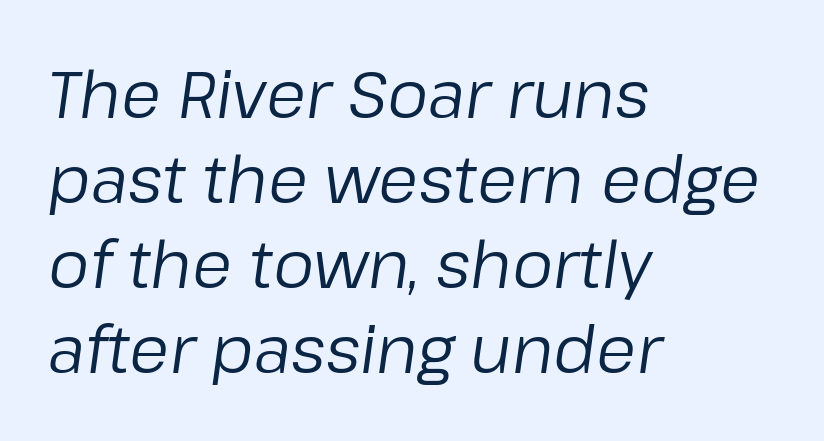
The image shows 65 px regular-weight type, italic (leaning right); set left-aligned, normal line spacing (1.31x), normal letter spacing, not underlined; low stroke contrast and a medium x-height.
